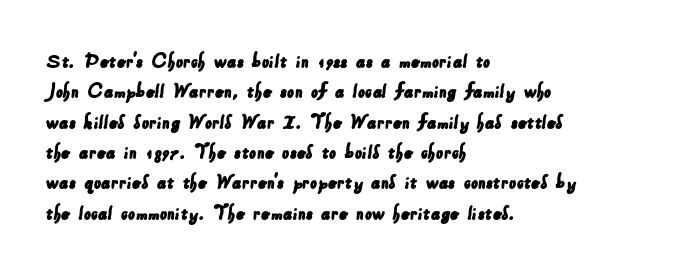
Anything drawn beneath the words? Only blank space. Inter-character spacing is left at the font's built-in metrics. Compared with a centered layout, this one pins lines to the left instead. Does the leading feel generous? No, just average.
